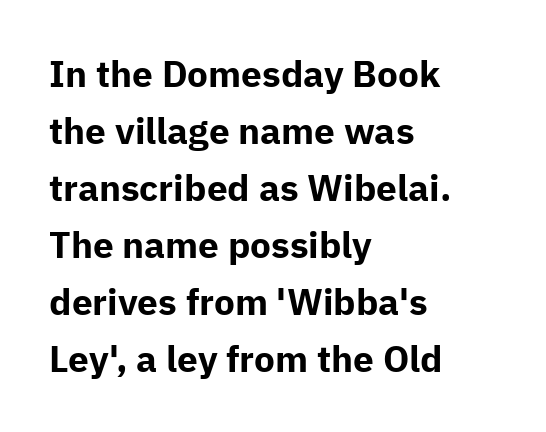
Q: Is the text bold? A: Yes.
Q: Is the text italic (slanted)? A: No, it is upright.
Q: Is the typeface a serif or a sans-serif typeface? A: Sans-serif.
Q: Is the text underlined? A: No.
Q: How is the paragraph aligned? A: Left-aligned.
Q: Is the spacing between letters normal or unusually wide? A: Normal.
Q: Is the spacing between lines tight, normal or loose? A: Normal.
Q: Width (condensed, normal, or wide)? A: Normal.
Q: Stroke contrast? A: Low.
Q: x-height? A: Medium.
Q: Monospaced? A: No.
